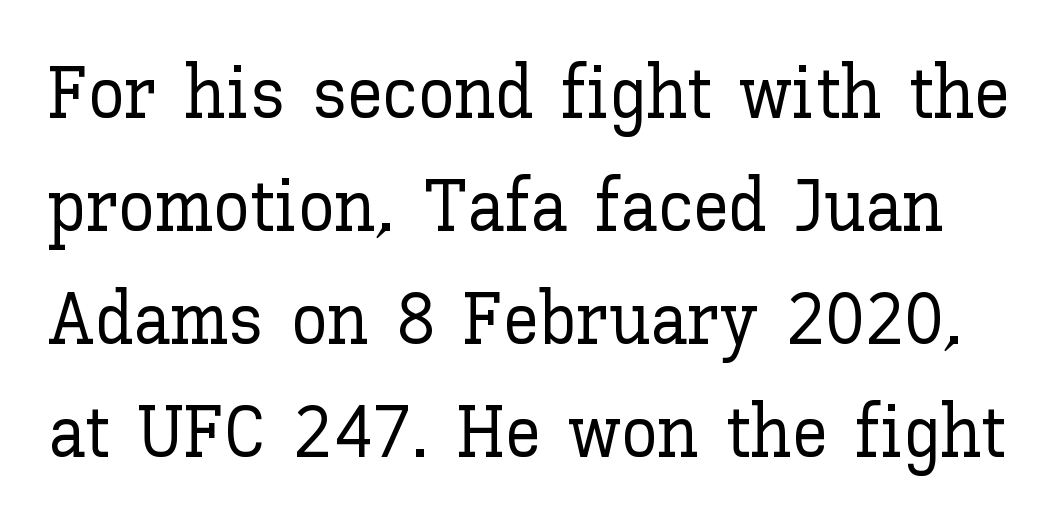
{"italic": "no", "width": "normal", "stroke_contrast": "low", "x_height": "medium", "monospaced": "no", "underline": "no", "line_spacing": "normal", "line_spacing_ratio": 1.55, "letter_spacing": "normal", "letter_spacing_em": 0.0, "glyph_px": 73}
